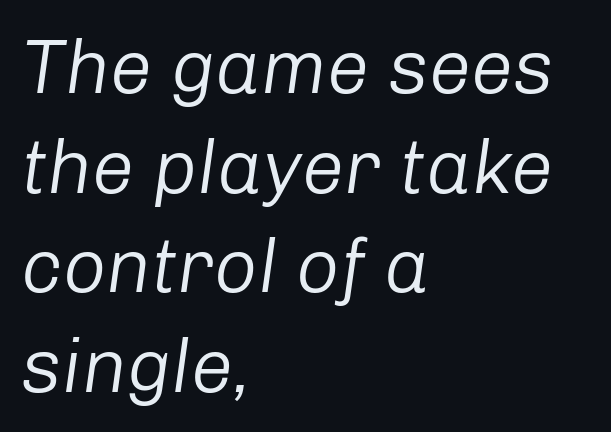
Q: Is the text bold? A: No.
Q: Is the text italic (slanted)? A: Yes, it leans right by about 8 degrees.
Q: Is the text underlined? A: No.
Q: How is the paragraph aligned? A: Left-aligned.
Q: Is the spacing between letters normal or unusually wide? A: Normal.
Q: Is the spacing between lines tight, normal or loose? A: Normal.
Q: Width (condensed, normal, or wide)? A: Normal.
Q: Stroke contrast? A: Low.
Q: x-height? A: Medium.
Q: Monospaced? A: No.
